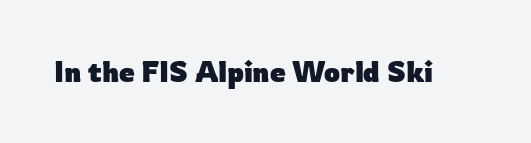
The image shows 28 px heavy sans-serif type, upright; set normal letter spacing, not underlined; low stroke contrast and a medium x-height.
